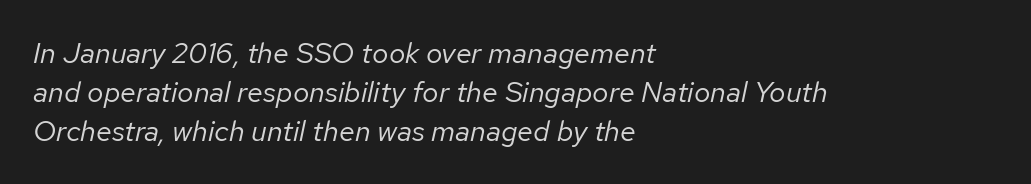
The image shows 29 px regular-weight type, italic (leaning right); set left-aligned, normal line spacing (1.35x), normal letter spacing, not underlined; low stroke contrast and a medium x-height.
